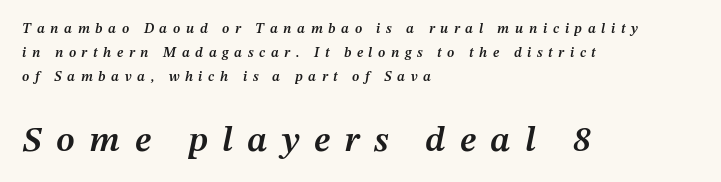
{"italic": "yes", "lean": "right", "slant_degrees": 12, "bold": "semi", "weight": "semibold", "width": "normal", "stroke_contrast": "medium", "x_height": "medium", "monospaced": "no", "underline": "no", "align": "left", "line_spacing_ratio": 1.71, "letter_spacing": "wide", "letter_spacing_em": 0.4, "larger_block": "second", "size_ratio": 2.57, "glyph_px": 36}
